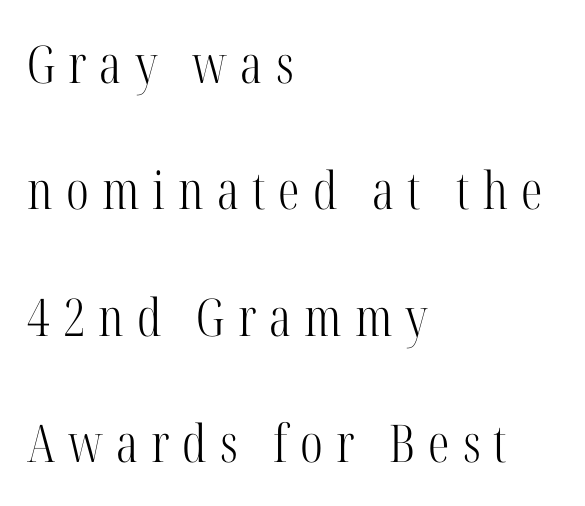
The image shows 52 px light, condensed serif type, upright; set left-aligned, loose line spacing (2.43x), unusually wide letter spacing (+0.25 em), not underlined; high stroke contrast and a medium x-height.
